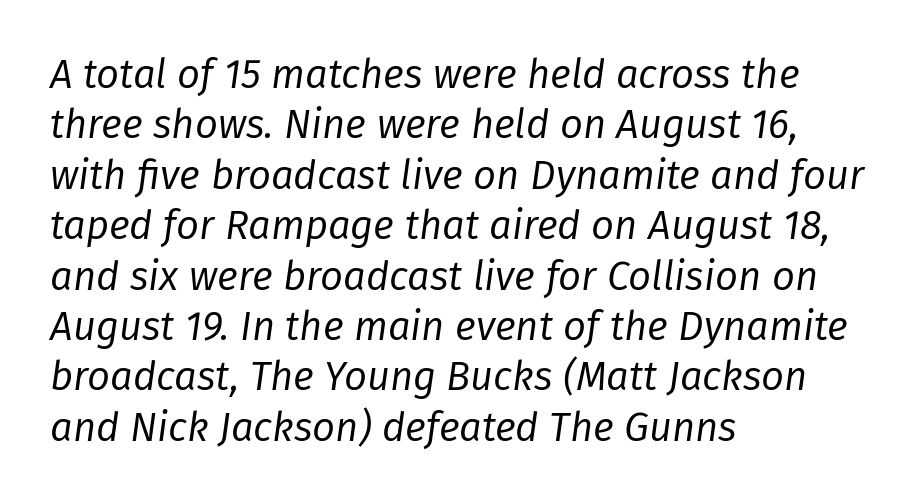
Q: Is the text bold? A: No.
Q: Is the text italic (slanted)? A: Yes, it leans right by about 8 degrees.
Q: Is the text underlined? A: No.
Q: How is the paragraph aligned? A: Left-aligned.
Q: Is the spacing between letters normal or unusually wide? A: Normal.
Q: Is the spacing between lines tight, normal or loose? A: Normal.
Q: Width (condensed, normal, or wide)? A: Normal.
Q: Stroke contrast? A: Low.
Q: x-height? A: Medium.
Q: Monospaced? A: No.
